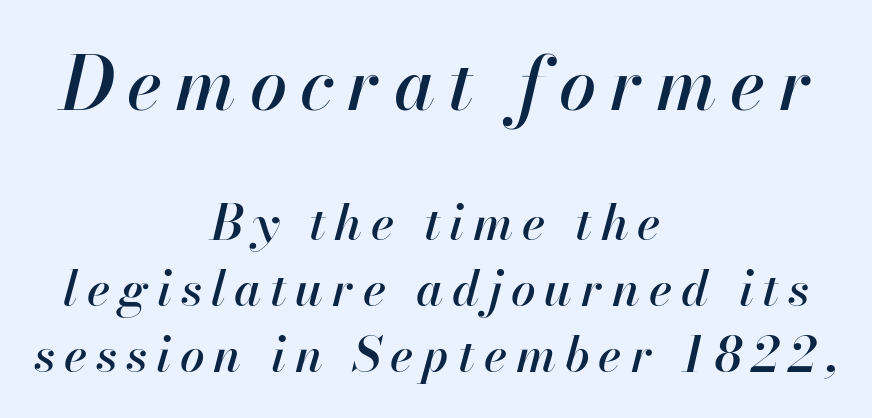
{"italic": "yes", "lean": "right", "slant_degrees": 13, "width": "normal", "stroke_contrast": "high", "x_height": "small", "monospaced": "no", "underline": "no", "align": "center", "line_spacing": "normal", "line_spacing_ratio": 1.34, "larger_block": "first", "size_ratio": 1.51, "glyph_px": 74}
